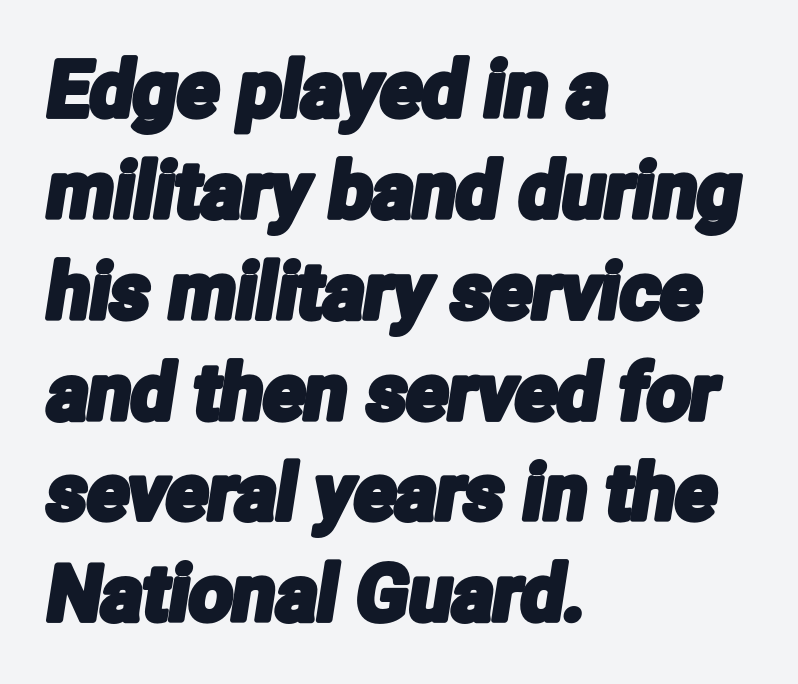
{"serif": "no", "width": "condensed", "stroke_contrast": "low", "x_height": "medium", "monospaced": "no", "underline": "no", "align": "left", "line_spacing": "normal", "line_spacing_ratio": 1.31, "letter_spacing": "normal", "letter_spacing_em": 0.0, "glyph_px": 77}
